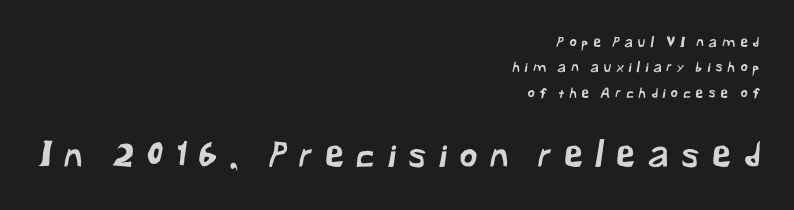
Q: Is the typeface a serif or a sans-serif typeface? A: Sans-serif.
Q: Is the text underlined? A: No.
Q: How is the paragraph aligned? A: Right-aligned.
Q: Is the spacing between letters normal or unusually wide? A: Unusually wide.
Q: Which block of text is set in a larger size, the first (top) or the second (bottom)? A: The second (bottom) one.
Q: Width (condensed, normal, or wide)? A: Normal.
Q: Stroke contrast? A: Low.
Q: x-height? A: Medium.
Q: Monospaced? A: No.
